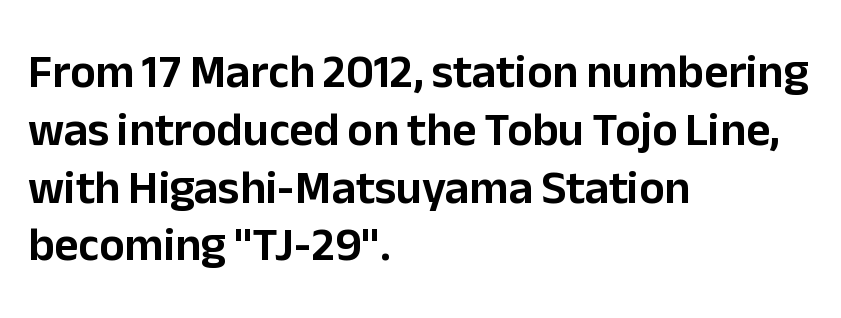
Q: Is the text italic (slanted)? A: No, it is upright.
Q: Is the typeface a serif or a sans-serif typeface? A: Sans-serif.
Q: Is the text underlined? A: No.
Q: How is the paragraph aligned? A: Left-aligned.
Q: Is the spacing between letters normal or unusually wide? A: Normal.
Q: Width (condensed, normal, or wide)? A: Normal.
Q: Stroke contrast? A: Low.
Q: x-height? A: Medium.
Q: Monospaced? A: No.
